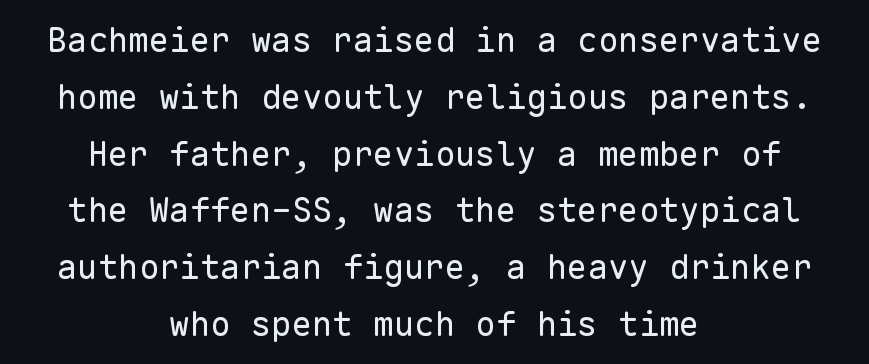
Spacing between characters is what you'd get straight out of the box. Summary of vertical rhythm: regular, with standard interline spacing. Characters remain perfectly vertical along every line. The passage shown is not underscored anywhere. The font family rendered here belongs to the sans-serif group.
